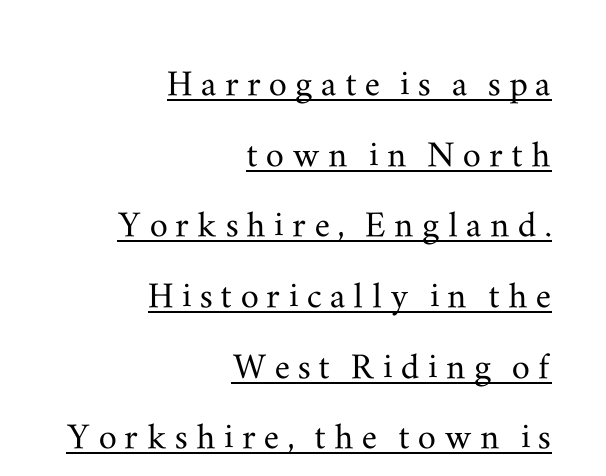
{"serif": "yes", "italic": "no", "width": "wide", "stroke_contrast": "medium", "x_height": "small", "monospaced": "no", "underline": "yes", "align": "right", "line_spacing": "normal", "line_spacing_ratio": 1.57, "glyph_px": 45}
